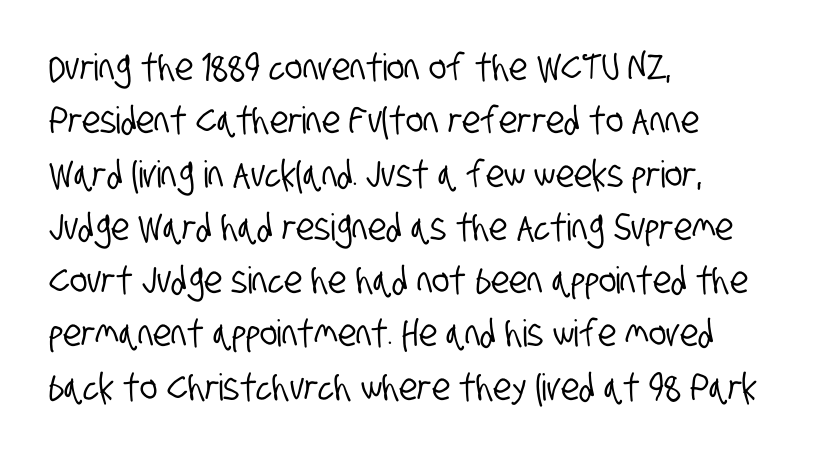
Q: Is the typeface a serif or a sans-serif typeface? A: Sans-serif.
Q: Is the text underlined? A: No.
Q: How is the paragraph aligned? A: Left-aligned.
Q: Is the spacing between letters normal or unusually wide? A: Normal.
Q: Is the spacing between lines tight, normal or loose? A: Normal.
Q: Width (condensed, normal, or wide)? A: Condensed.
Q: Stroke contrast? A: Low.
Q: x-height? A: Large.
Q: Monospaced? A: No.
